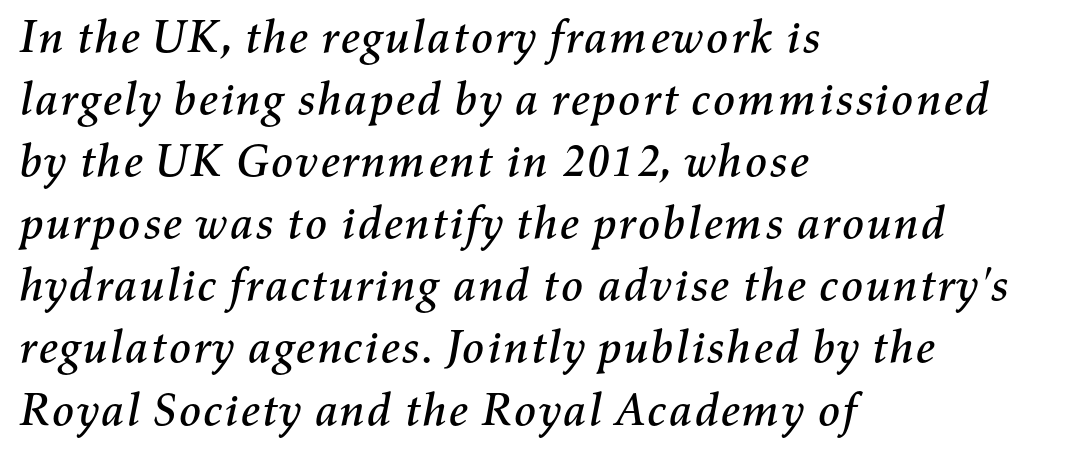
The image shows 46 px text type, italic (leaning right); set left-aligned, normal line spacing (1.35x), normal letter spacing, not underlined; medium stroke contrast and a medium x-height.
